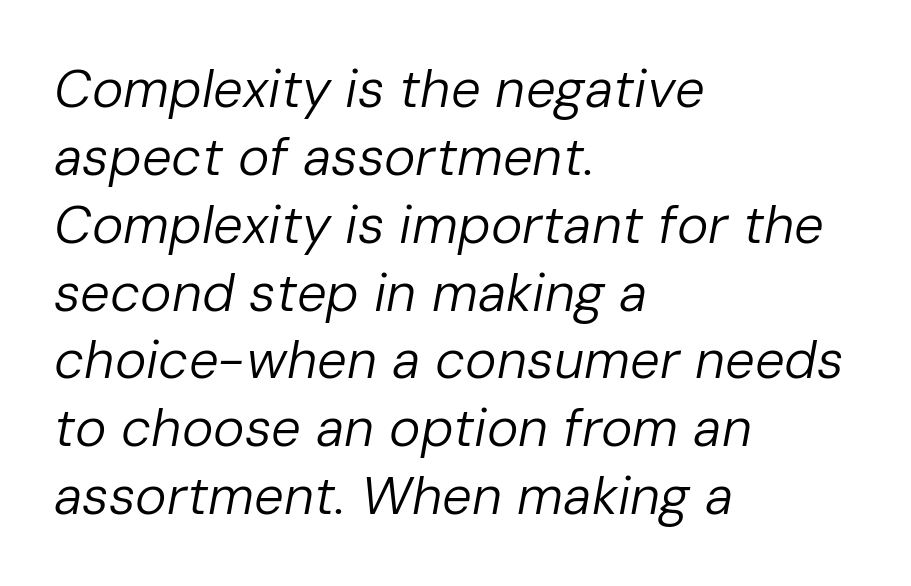
Looks like regular typesetting: each glyph gets only the width it needs. This sample is left-justified, so line endings fall wherever the words run out. These lines sit exactly where default settings would place them. Heaviness? Minimal to ordinary, like unemphasized prose. Type without underlining.
